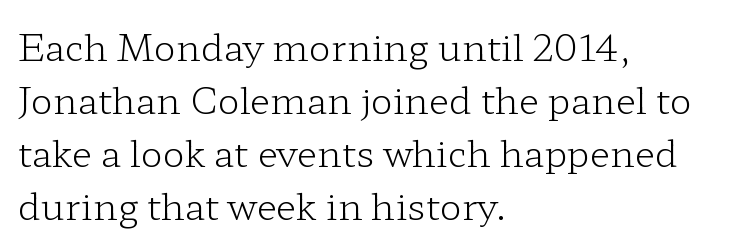
{"serif": "yes", "italic": "no", "bold": "no", "weight": "light", "width": "wide", "stroke_contrast": "low", "x_height": "medium", "monospaced": "no", "underline": "no", "align": "left", "line_spacing": "normal", "line_spacing_ratio": 1.43, "letter_spacing": "normal", "letter_spacing_em": 0.0, "glyph_px": 37}
